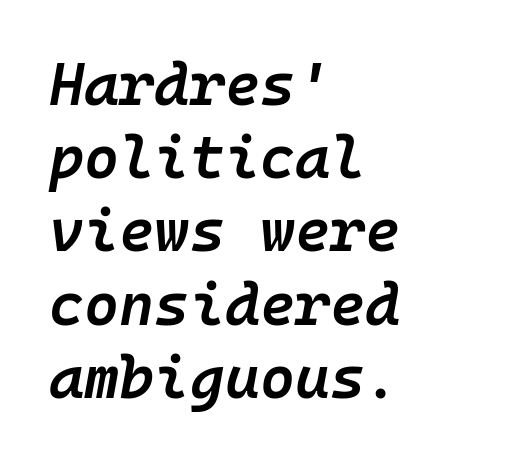
The image shows 60 px semibold type, italic (leaning right), monospaced; set left-aligned, line spacing 1.22x, normal letter spacing, not underlined; low stroke contrast and a medium x-height.
